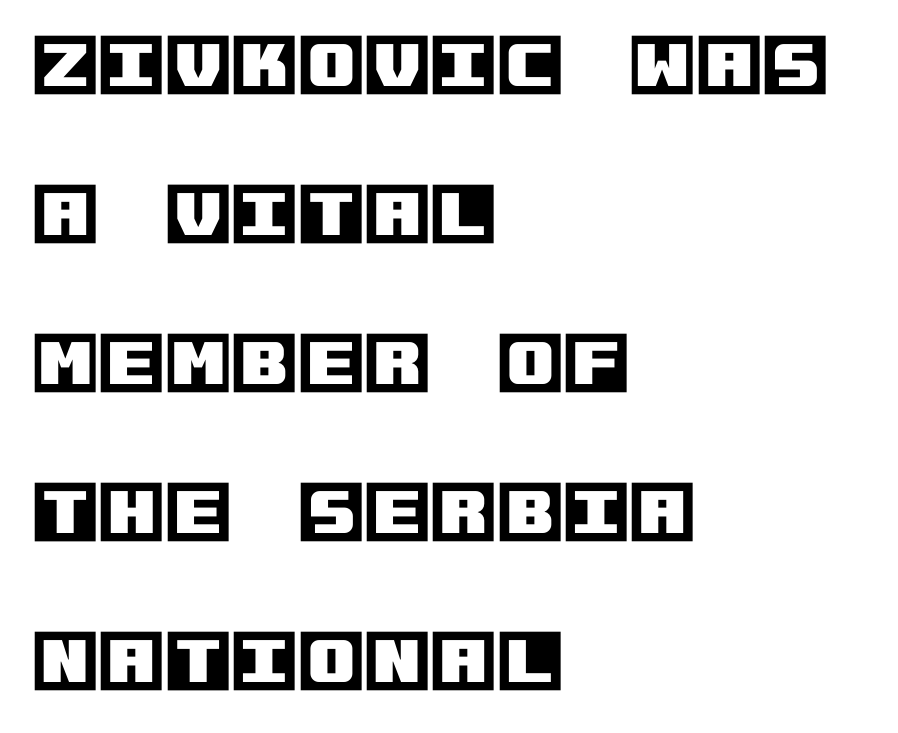
Q: Is the text italic (slanted)? A: No, it is upright.
Q: Is the text underlined? A: No.
Q: How is the paragraph aligned? A: Left-aligned.
Q: Is the spacing between letters normal or unusually wide? A: Normal.
Q: Is the spacing between lines tight, normal or loose? A: Loose.
Q: Width (condensed, normal, or wide)? A: Normal.
Q: x-height? A: Large.
